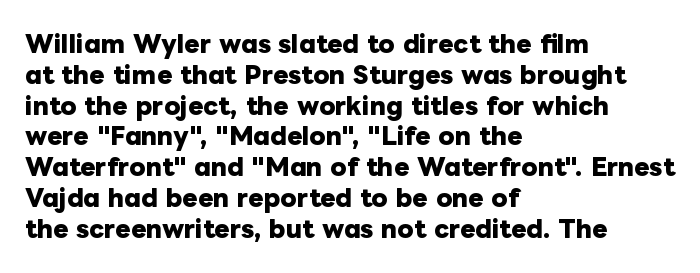
Q: Is the text bold? A: Yes.
Q: Is the text italic (slanted)? A: No, it is upright.
Q: Is the text underlined? A: No.
Q: How is the paragraph aligned? A: Left-aligned.
Q: Is the spacing between letters normal or unusually wide? A: Normal.
Q: Is the spacing between lines tight, normal or loose? A: Normal.
